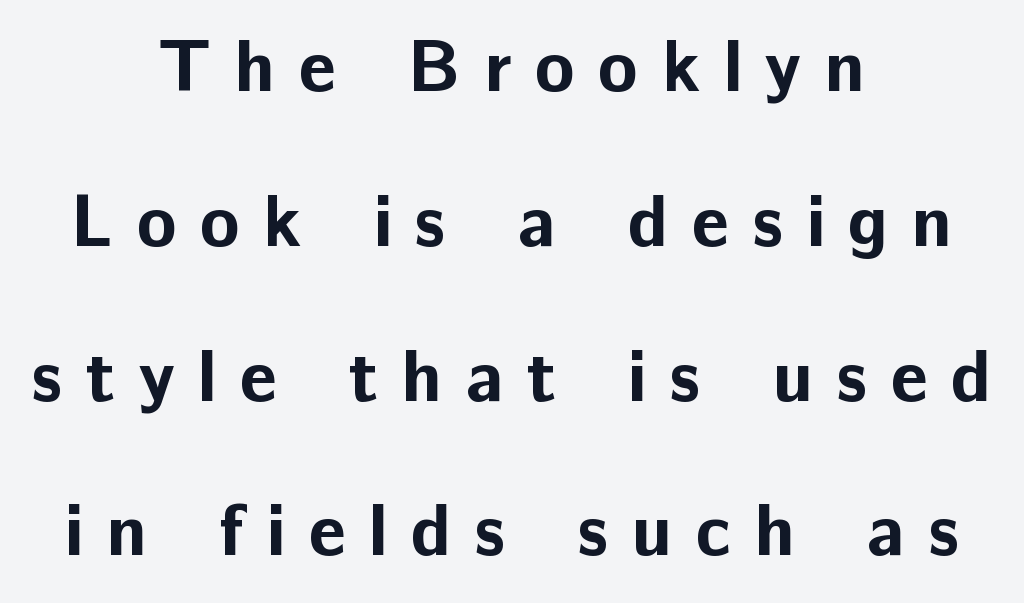
The image shows 73 px bold sans-serif type, upright; set centered, loose line spacing (2.12x), unusually wide letter spacing (+0.32 em), not underlined; low stroke contrast and a medium x-height.
